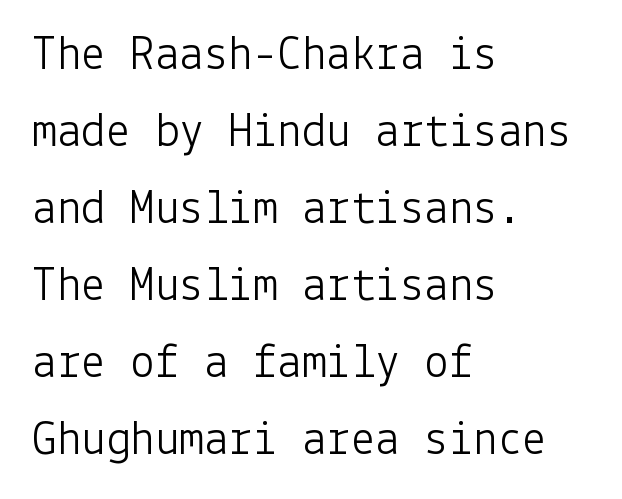
{"serif": "no", "italic": "no", "bold": "no", "weight": "light", "width": "normal", "stroke_contrast": "low", "x_height": "medium", "underline": "no", "align": "left", "line_spacing": "normal", "line_spacing_ratio": 1.57, "letter_spacing": "normal", "letter_spacing_em": 0.0, "glyph_px": 49}
